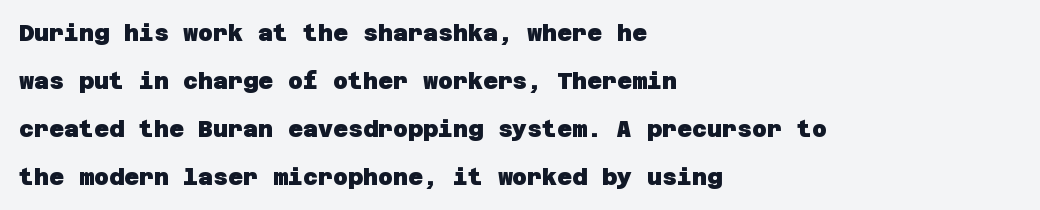
{"bold": "yes", "underline": "no", "align": "left", "line_spacing": "loose", "line_spacing_ratio": 2.08, "letter_spacing": "normal", "letter_spacing_em": 0.0, "glyph_px": 23}
